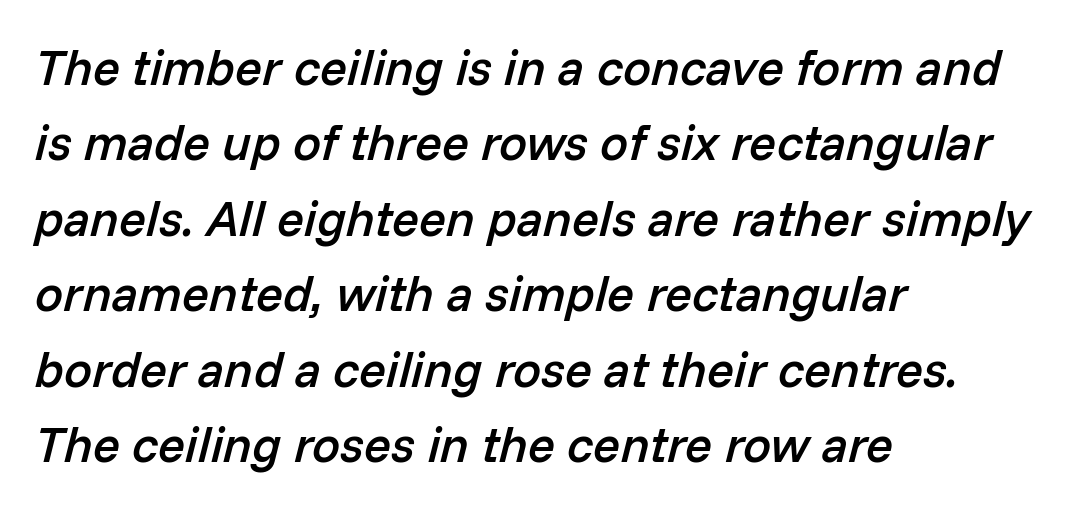
Students, this is semibold: more ink than regular, less than bold. There's an unmistakable incline to the writing here. Varying glyph widths throughout — classic text-font behaviour. The block of text has a typical density, with ordinary space between rows.
